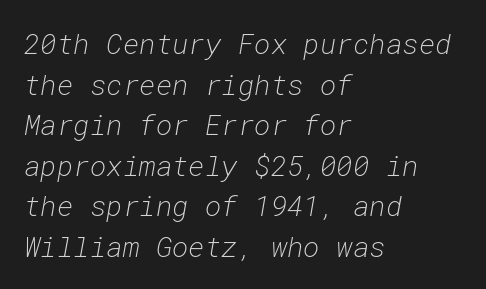
{"italic": "yes", "lean": "right", "slant_degrees": 10, "bold": "no", "weight": "light", "width": "normal", "stroke_contrast": "low", "x_height": "medium", "monospaced": "yes", "underline": "no", "align": "left", "line_spacing": "normal", "line_spacing_ratio": 1.45, "letter_spacing": "normal", "letter_spacing_em": 0.0, "glyph_px": 28}
